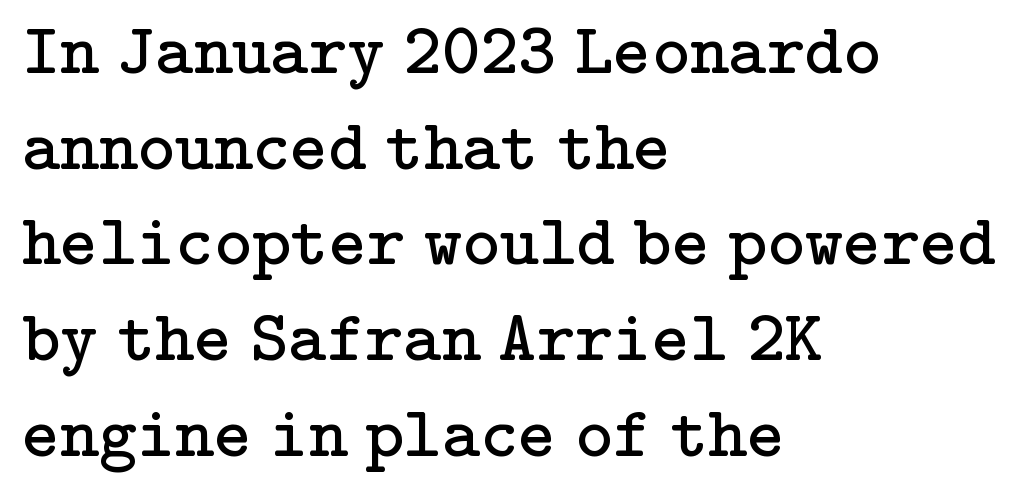
{"serif": "yes", "italic": "no", "bold": "no", "weight": "regular", "width": "normal", "stroke_contrast": "low", "x_height": "medium", "underline": "no", "align": "left", "line_spacing": "normal", "line_spacing_ratio": 1.31, "letter_spacing": "normal", "letter_spacing_em": 0.0, "glyph_px": 73}
